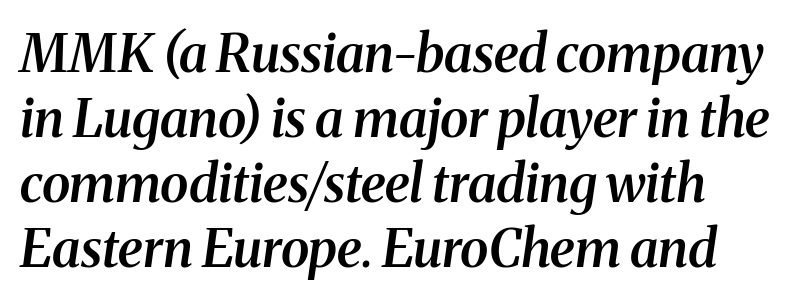
{"serif": "yes", "italic": "yes", "lean": "right", "slant_degrees": 8, "bold": "semi", "weight": "semibold", "width": "normal", "stroke_contrast": "medium", "x_height": "medium", "monospaced": "no", "underline": "no", "align": "left", "line_spacing": "normal", "line_spacing_ratio": 1.25, "letter_spacing": "normal", "letter_spacing_em": 0.0, "glyph_px": 52}
